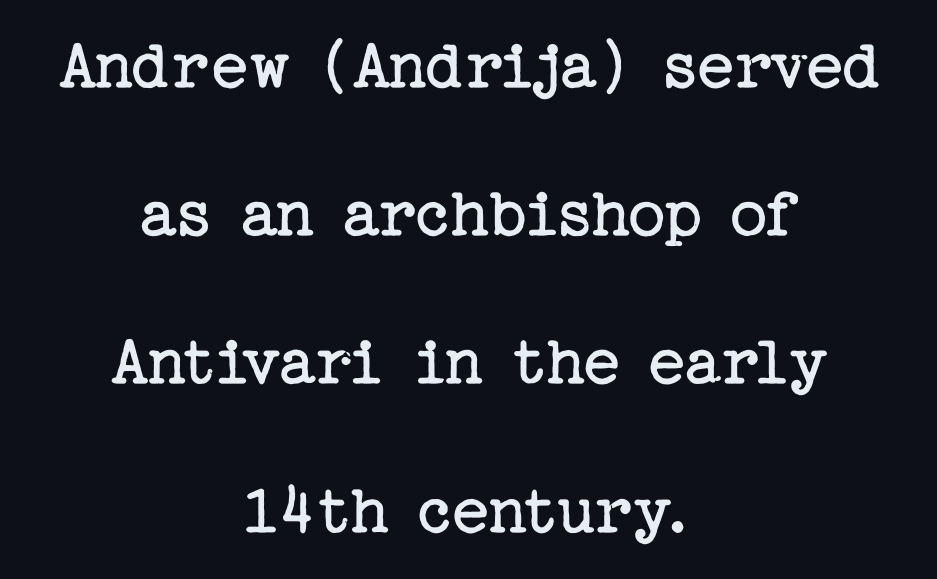
Style check: upright. The specimen omits any rule beneath the text block's lines. Heft: none added — not bold. The paragraph has two soft edges and a firm central axis. The rendering keeps characters at their native spacing. Note: serifs present on the glyphs.
